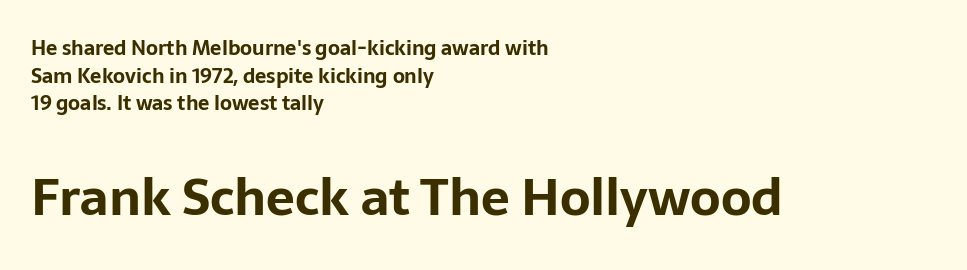
The image shows 51 px bold sans-serif type, upright; set left-aligned, normal line spacing (1.38x), normal letter spacing, not underlined; the second (bottom) block is 2.55x larger; low stroke contrast and a medium x-height.
